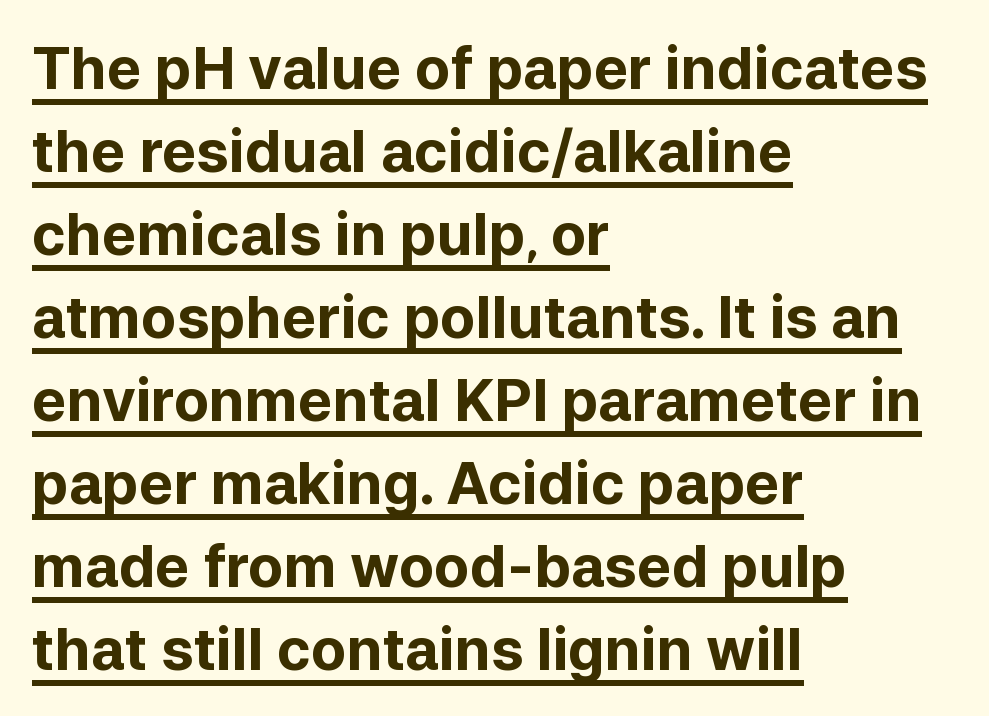
Vertical spacing — default. The rendering uses natural spacing where letterforms have individual widths. What decoration does the sample have? An underline. How are the letters spaced? Ordinarily, with no added tracking. This is the regular roman posture of the typeface. Summary of weight: heavy, a full bold.
